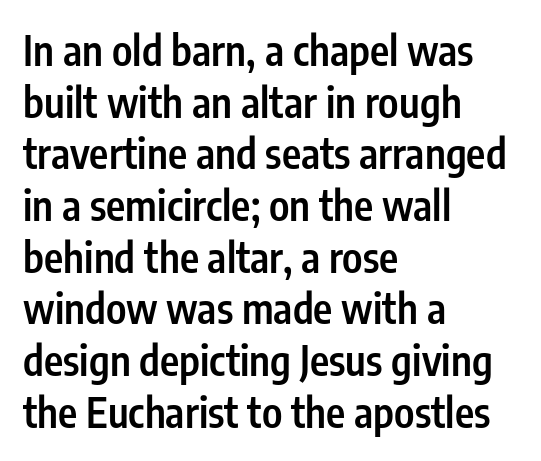
{"serif": "no", "italic": "no", "bold": "semi", "weight": "semibold", "width": "condensed", "stroke_contrast": "low", "x_height": "medium", "monospaced": "no", "underline": "no", "align": "left", "line_spacing": "normal", "line_spacing_ratio": 1.26, "letter_spacing": "normal", "letter_spacing_em": 0.0, "glyph_px": 41}
